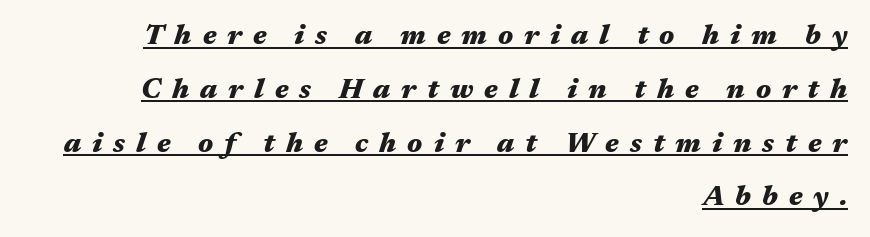
The image shows 28 px heavy, wide type, italic (leaning right); set right-aligned, loose line spacing (1.92x), unusually wide letter spacing (+0.39 em), underlined; medium stroke contrast and a medium x-height.
